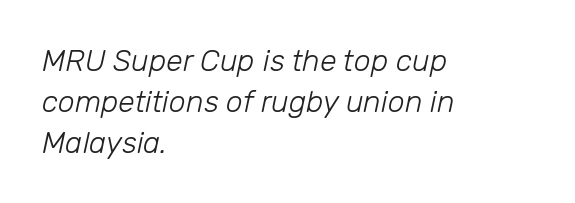
The image shows 30 px light type, italic (leaning right); set left-aligned, normal line spacing (1.36x), normal letter spacing, not underlined; low stroke contrast and a medium x-height.
